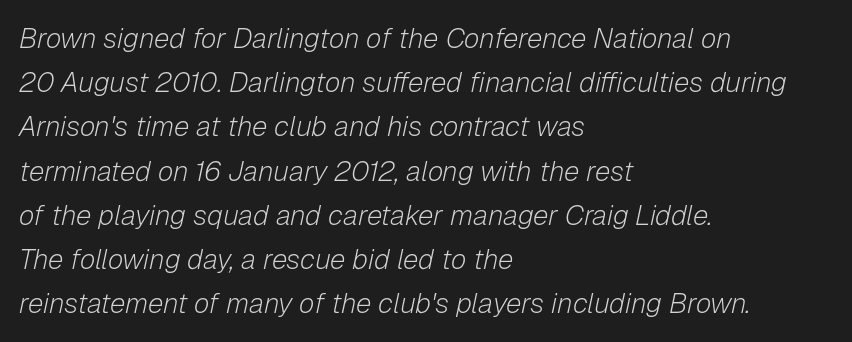
Q: Is the text bold? A: No.
Q: Is the text italic (slanted)? A: Yes, it leans right by about 12 degrees.
Q: Is the text underlined? A: No.
Q: How is the paragraph aligned? A: Left-aligned.
Q: Is the spacing between letters normal or unusually wide? A: Normal.
Q: Is the spacing between lines tight, normal or loose? A: Normal.
Q: Width (condensed, normal, or wide)? A: Normal.
Q: Stroke contrast? A: Low.
Q: x-height? A: Medium.
Q: Monospaced? A: No.
